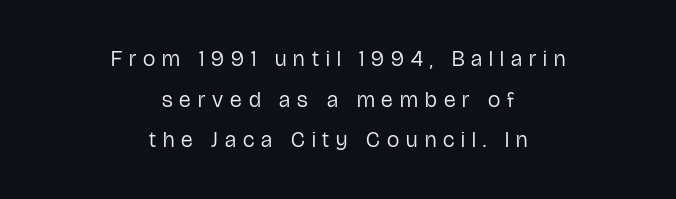
No extra ink here — the face is not bold. The face used here is rendered with a markedly widened letterfit. Words float on clear page, feet unadorned. Tall strokes in this sample are plumb rather than angled. Every row of glyphs is offset so its center matches the block's center.
